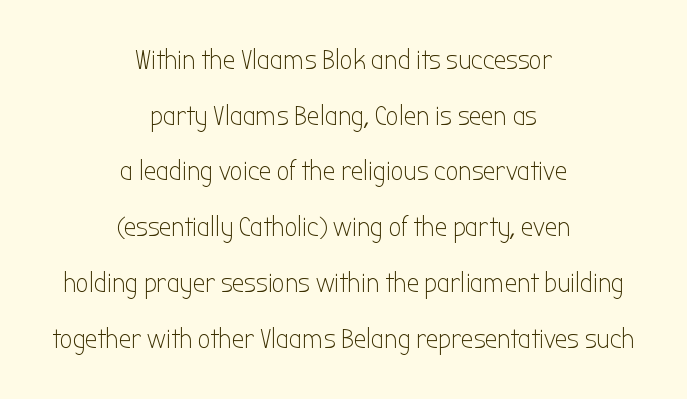
The letters stand upright; this is a roman face. The face looks like a standard text weight, possibly lighter. Vertically, the passage feels expansive, rows floating well apart. Serif or sans? Sans — the stroke terminals are bare. The lines in this sample share a center point and differ in where they start and stop.
